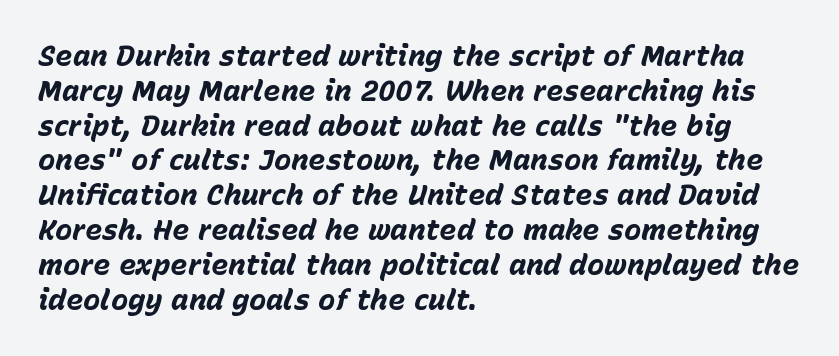
The image shows 29 px bold type, italic (leaning right); set left-aligned, line spacing 1.2x, normal letter spacing, not underlined; low stroke contrast and a medium x-height.
